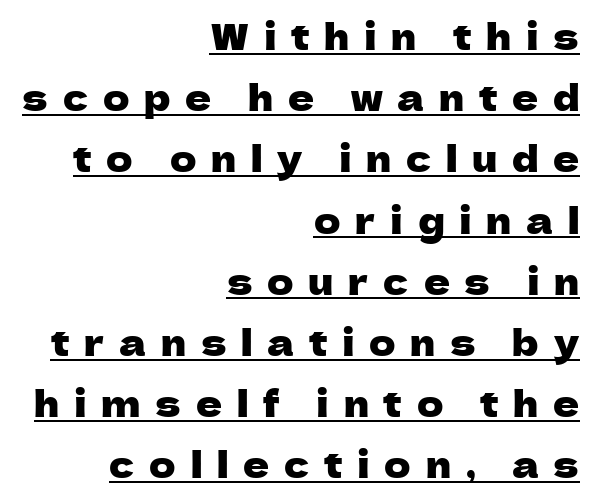
The image shows 36 px sans-serif type, upright; set right-aligned, normal line spacing (1.7x), unusually wide letter spacing (+0.41 em), underlined; low stroke contrast and a medium x-height.
